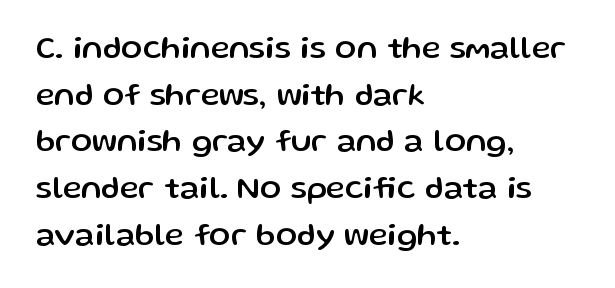
The image shows 32 px sans-serif type, upright; set left-aligned, normal line spacing (1.46x), normal letter spacing, not underlined; low stroke contrast and a medium x-height.
